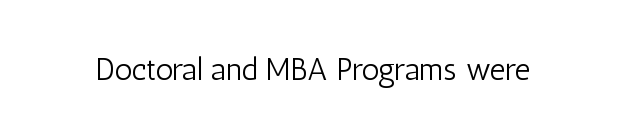
{"serif": "no", "italic": "no", "bold": "no", "weight": "light", "width": "condensed", "stroke_contrast": "low", "x_height": "medium", "monospaced": "no", "underline": "no", "letter_spacing": "normal", "letter_spacing_em": 0.0, "glyph_px": 31}
